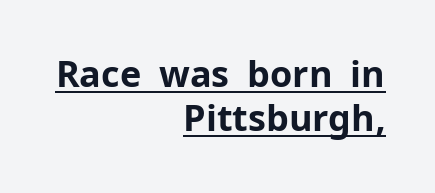
{"serif": "no", "italic": "no", "bold": "yes", "weight": "bold", "width": "normal", "stroke_contrast": "low", "x_height": "medium", "monospaced": "no", "underline": "yes", "align": "right", "line_spacing_ratio": 1.23, "letter_spacing": "normal", "letter_spacing_em": 0.0, "glyph_px": 36}
